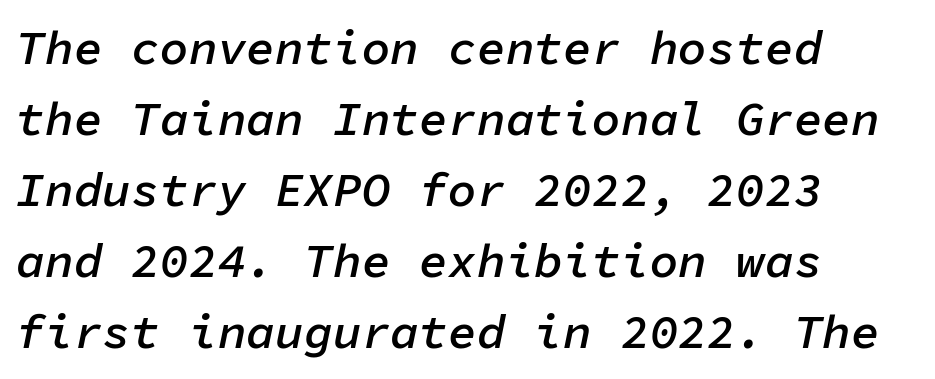
{"italic": "yes", "lean": "right", "slant_degrees": 11, "bold": "semi", "weight": "semibold", "width": "normal", "stroke_contrast": "low", "x_height": "medium", "monospaced": "yes", "underline": "no", "align": "left", "line_spacing": "normal", "line_spacing_ratio": 1.48, "letter_spacing": "normal", "letter_spacing_em": 0.0, "glyph_px": 48}
